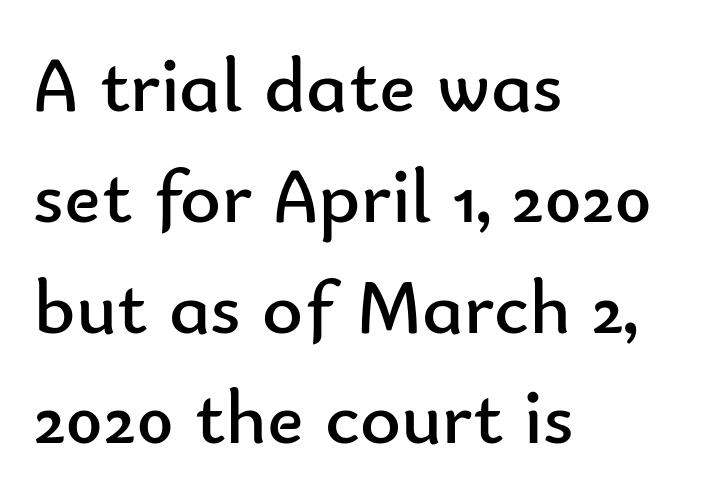
The image shows 78 px regular-weight sans-serif type, upright; set left-aligned, normal line spacing (1.42x), normal letter spacing, not underlined; low stroke contrast and a small x-height.
